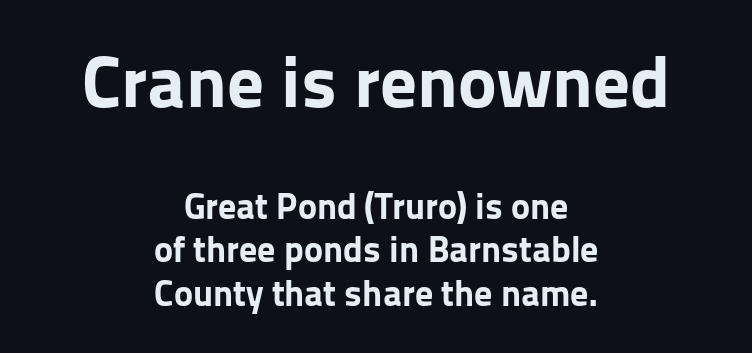
{"serif": "no", "italic": "no", "bold": "yes", "weight": "bold", "width": "normal", "stroke_contrast": "low", "x_height": "medium", "monospaced": "no", "underline": "no", "align": "center", "line_spacing_ratio": 1.21, "letter_spacing": "normal", "letter_spacing_em": 0.0, "larger_block": "first", "size_ratio": 2.03, "glyph_px": 73}
